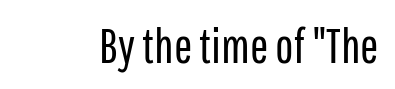
{"serif": "no", "italic": "no", "bold": "no", "weight": "regular", "width": "condensed", "stroke_contrast": "low", "x_height": "medium", "monospaced": "no", "underline": "no", "letter_spacing": "normal", "letter_spacing_em": 0.0, "glyph_px": 49}
